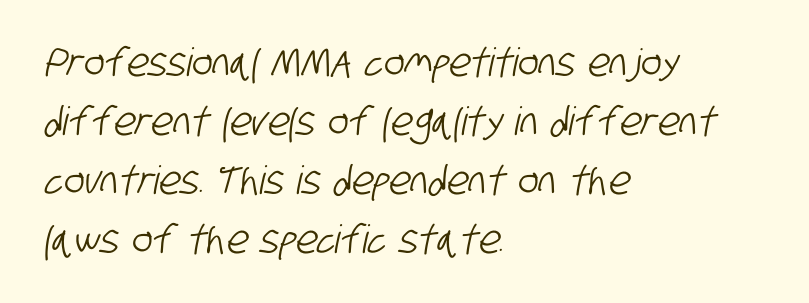
The image shows 39 px condensed sans-serif type; set left-aligned, normal line spacing (1.51x), normal letter spacing, not underlined; low stroke contrast and a large x-height.
